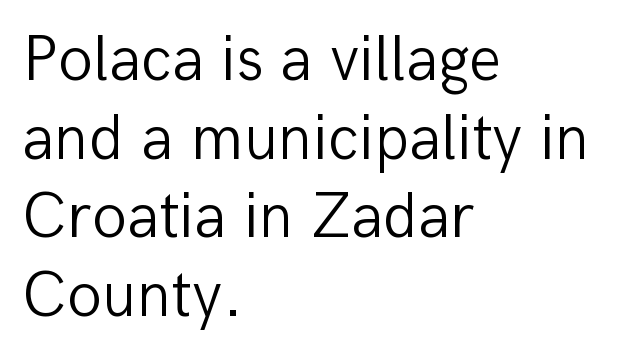
The image shows 64 px light sans-serif type, upright; set left-aligned, line spacing 1.23x, normal letter spacing, not underlined; low stroke contrast and a medium x-height.
